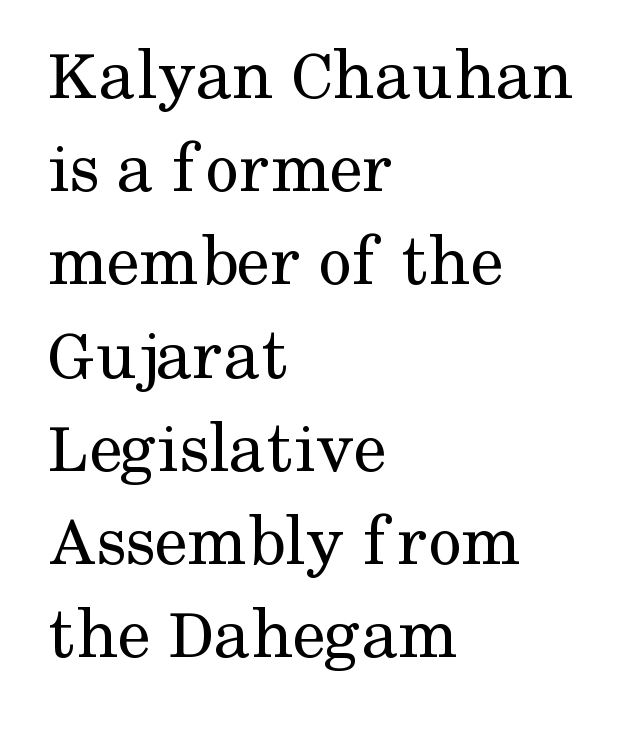
Default kerning and tracking; the words read as compact shapes. Just letters on the line, the space beneath them empty. Character widths vary here, with narrow letters taking less room than wide ones. What's the leading like? Ordinary, nothing unusual.
